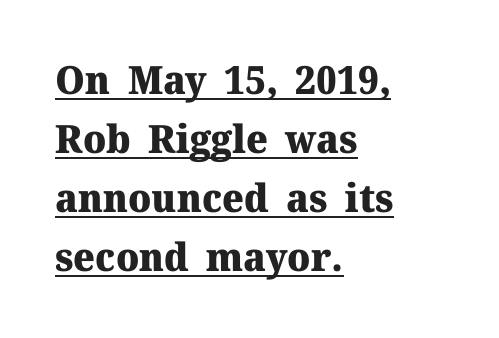
{"serif": "yes", "italic": "no", "bold": "yes", "weight": "heavy", "width": "normal", "stroke_contrast": "medium", "x_height": "medium", "monospaced": "no", "underline": "yes", "align": "left", "line_spacing": "normal", "line_spacing_ratio": 1.51, "letter_spacing": "normal", "letter_spacing_em": 0.0, "glyph_px": 39}
